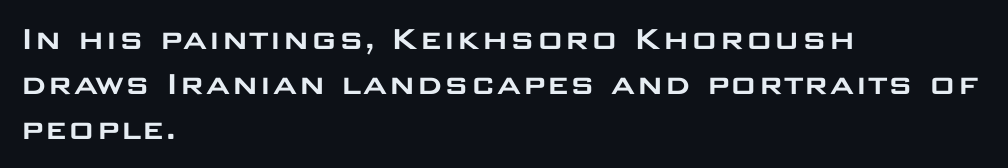
{"serif": "no", "italic": "no", "width": "wide", "stroke_contrast": "low", "x_height": "large", "monospaced": "no", "underline": "no", "align": "left", "line_spacing_ratio": 1.21, "letter_spacing": "normal", "letter_spacing_em": 0.0, "glyph_px": 37}
